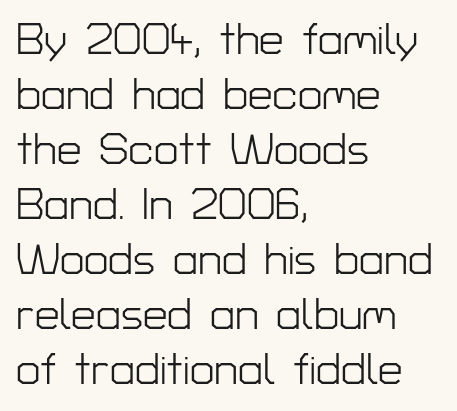
The image shows 44 px light sans-serif type, upright; set left-aligned, normal line spacing (1.25x), normal letter spacing, not underlined; low stroke contrast and a medium x-height.
